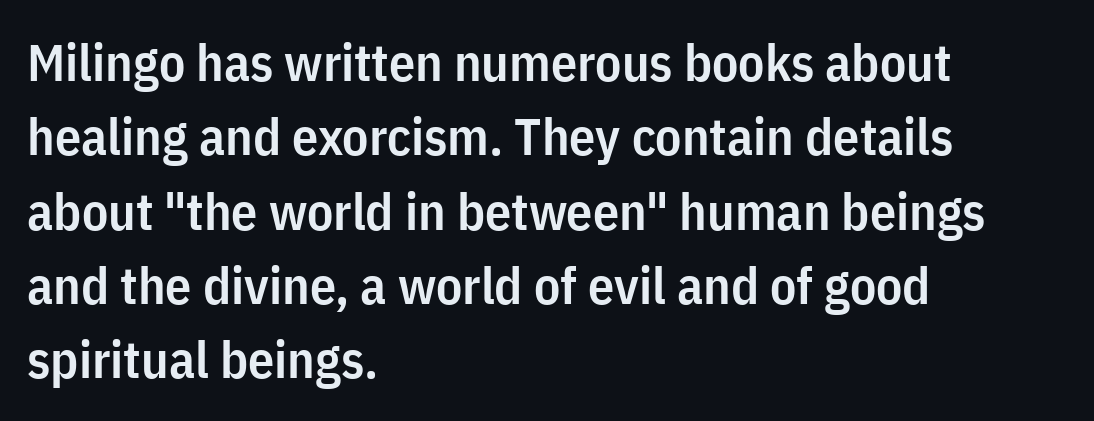
Descenders are the only things crossing below the line. Horizontally, the lines are justified to the leading edge only. Weight: semibold (demi). Proportional: the letters do not fall into vertical columns.
